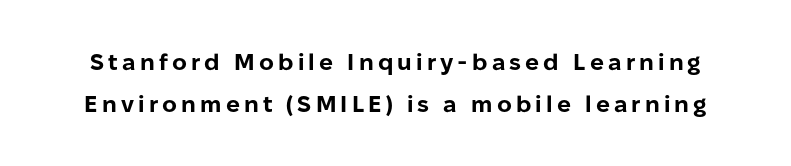
{"italic": "no", "bold": "yes", "underline": "no", "line_spacing_ratio": 1.81, "glyph_px": 23}
